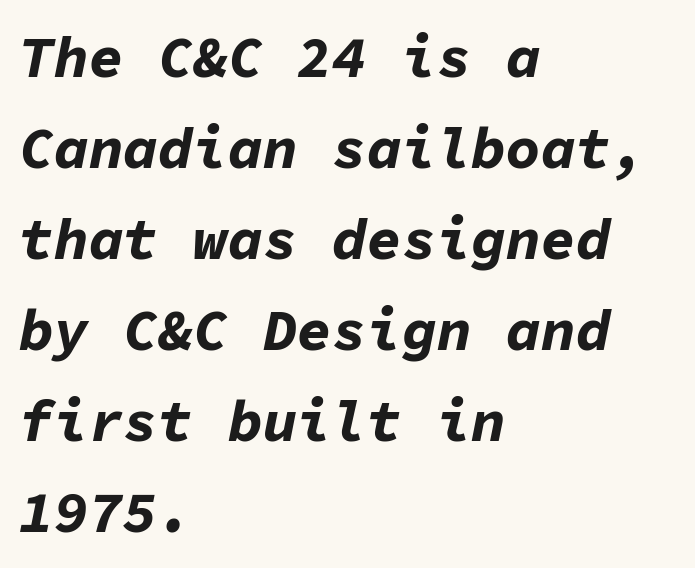
The image shows 58 px bold type, italic (leaning right), monospaced; set left-aligned, normal line spacing (1.57x), normal letter spacing, not underlined; low stroke contrast and a medium x-height.
